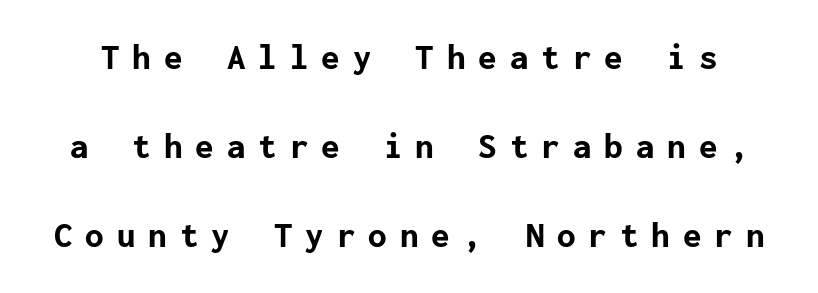
{"serif": "no", "italic": "no", "bold": "yes", "weight": "bold", "width": "normal", "stroke_contrast": "low", "x_height": "medium", "underline": "no", "line_spacing": "loose", "line_spacing_ratio": 2.41, "letter_spacing": "wide", "letter_spacing_em": 0.35, "glyph_px": 37}
